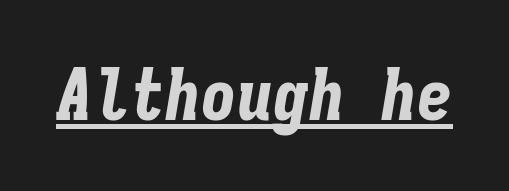
The image shows 72 px bold, condensed type, italic (leaning right), monospaced; set normal letter spacing, underlined; low stroke contrast and a medium x-height.
